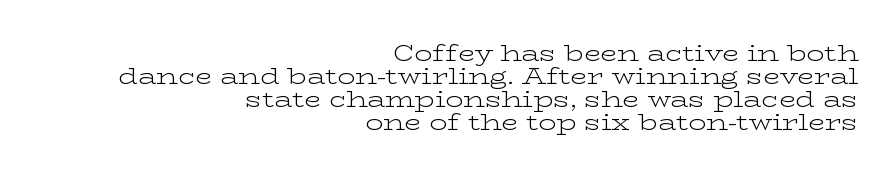
{"italic": "no", "bold": "no", "underline": "no", "align": "right", "line_spacing": "tight", "line_spacing_ratio": 1.04, "letter_spacing": "normal", "letter_spacing_em": 0.0, "glyph_px": 22}
